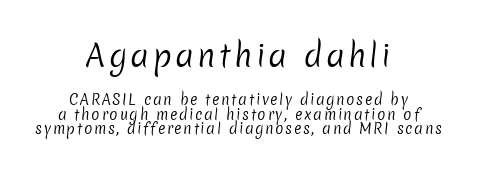
Q: Is the text bold? A: No.
Q: Is the typeface a serif or a sans-serif typeface? A: Sans-serif.
Q: Is the text underlined? A: No.
Q: How is the paragraph aligned? A: Centered.
Q: Is the spacing between lines tight, normal or loose? A: Tight.
Q: Which block of text is set in a larger size, the first (top) or the second (bottom)? A: The first (top) one.
Q: Width (condensed, normal, or wide)? A: Normal.
Q: Stroke contrast? A: Low.
Q: x-height? A: Medium.
Q: Monospaced? A: No.
